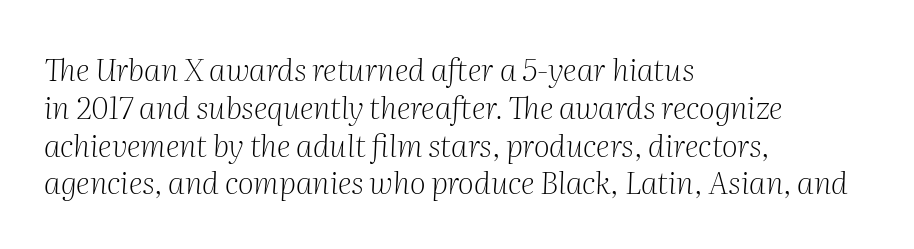
These lines are rendered in a variable-pitch font. Is the letter spacing exaggerated? No — it looks like the ordinary default. This sample is left-justified, so line endings fall wherever the words run out. These lines were composed using italics.
